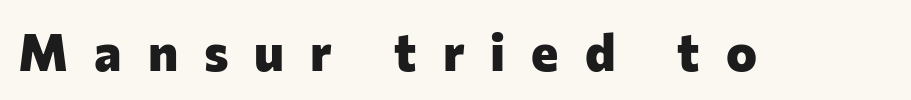
Q: Is the text bold? A: Yes.
Q: Is the text italic (slanted)? A: No, it is upright.
Q: Is the typeface a serif or a sans-serif typeface? A: Sans-serif.
Q: Is the text underlined? A: No.
Q: Is the spacing between letters normal or unusually wide? A: Unusually wide.
Q: Width (condensed, normal, or wide)? A: Normal.
Q: Stroke contrast? A: Low.
Q: x-height? A: Medium.
Q: Monospaced? A: No.
